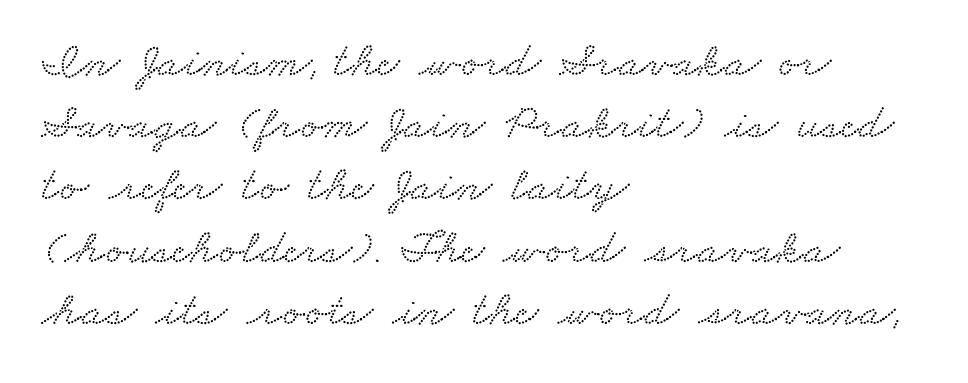
The image shows 49 px wide serif type; set left-aligned, normal line spacing (1.27x), normal letter spacing, not underlined; low stroke contrast and a small x-height.
